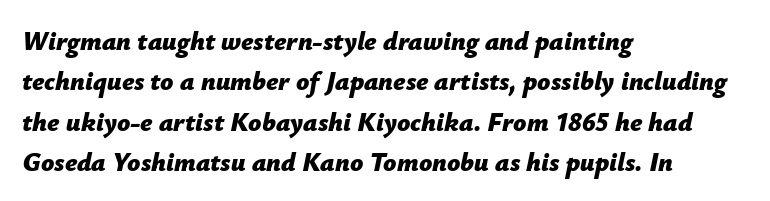
{"italic": "yes", "lean": "right", "slant_degrees": 12, "bold": "yes", "underline": "no", "align": "left", "line_spacing": "normal", "line_spacing_ratio": 1.55, "letter_spacing": "normal", "letter_spacing_em": 0.0, "glyph_px": 26}
